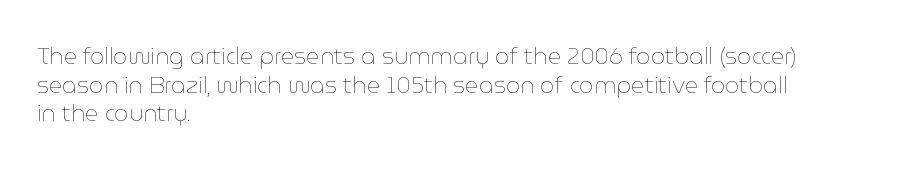
Q: Is the text bold? A: No.
Q: Is the text italic (slanted)? A: No, it is upright.
Q: Is the text underlined? A: No.
Q: How is the paragraph aligned? A: Left-aligned.
Q: Is the spacing between letters normal or unusually wide? A: Normal.
Q: Is the spacing between lines tight, normal or loose? A: Normal.
